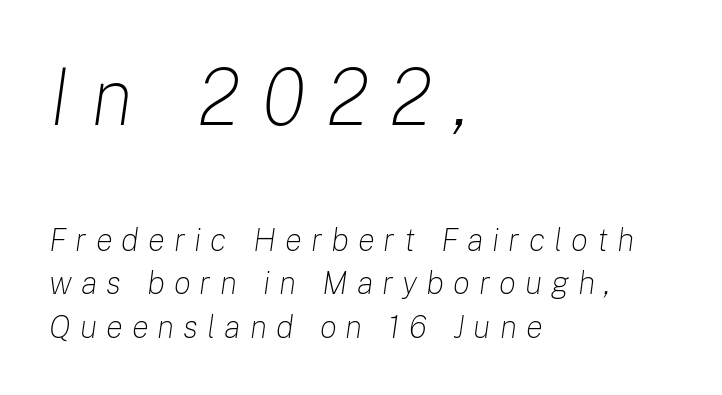
{"italic": "yes", "lean": "right", "slant_degrees": 8, "bold": "no", "weight": "light", "width": "normal", "stroke_contrast": "low", "x_height": "medium", "monospaced": "no", "underline": "no", "align": "left", "line_spacing": "normal", "line_spacing_ratio": 1.36, "letter_spacing": "wide", "letter_spacing_em": 0.28, "larger_block": "first", "size_ratio": 2.47, "glyph_px": 79}
